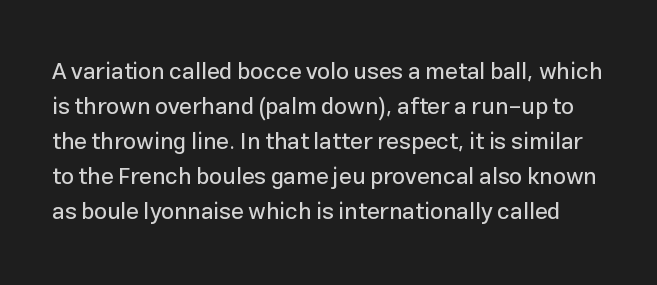
Q: Is the text italic (slanted)? A: No, it is upright.
Q: Is the text underlined? A: No.
Q: Is the spacing between letters normal or unusually wide? A: Normal.
Q: Is the spacing between lines tight, normal or loose? A: Normal.
